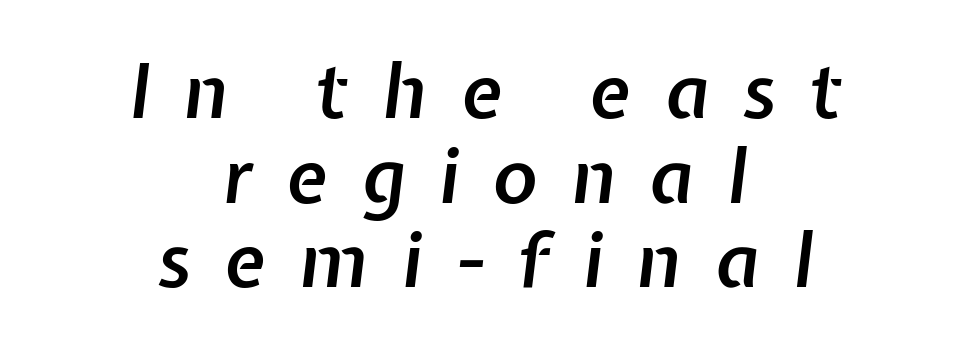
The image shows 75 px semibold type, italic (leaning right); set centered, tight line spacing (1.13x), unusually wide letter spacing (+0.45 em), not underlined; low stroke contrast and a medium x-height.
